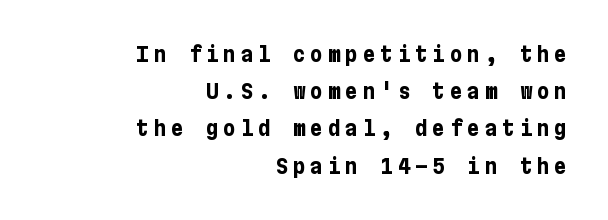
Q: Is the text bold? A: Yes.
Q: Is the text italic (slanted)? A: No, it is upright.
Q: Is the text underlined? A: No.
Q: How is the paragraph aligned? A: Right-aligned.
Q: Is the spacing between letters normal or unusually wide? A: Unusually wide.
